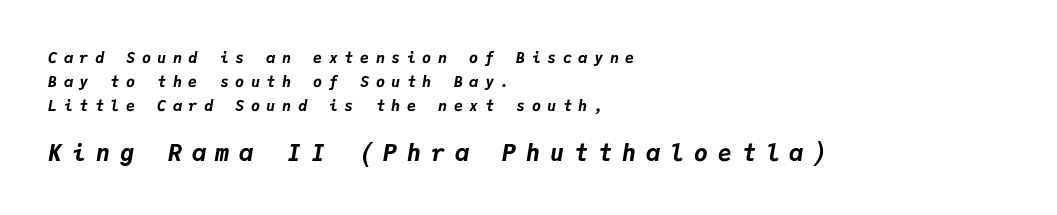
Designer's note — italics engaged. Does the copy run flush right? No — it runs flush left. This block has exactly the height ordinary leading produces. A full-strength bold gives these letters their thick strokes. The following chunk of copy outweighs the initial chunk in type size. Tracking here is generous; glyphs stand well apart from one another.
